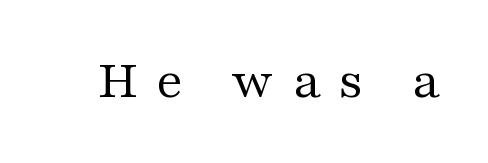
Q: Is the text bold? A: No.
Q: Is the text italic (slanted)? A: No, it is upright.
Q: Is the typeface a serif or a sans-serif typeface? A: Serif.
Q: Is the text underlined? A: No.
Q: Is the spacing between letters normal or unusually wide? A: Unusually wide.
Q: Width (condensed, normal, or wide)? A: Wide.
Q: Stroke contrast? A: Medium.
Q: x-height? A: Medium.
Q: Monospaced? A: No.
